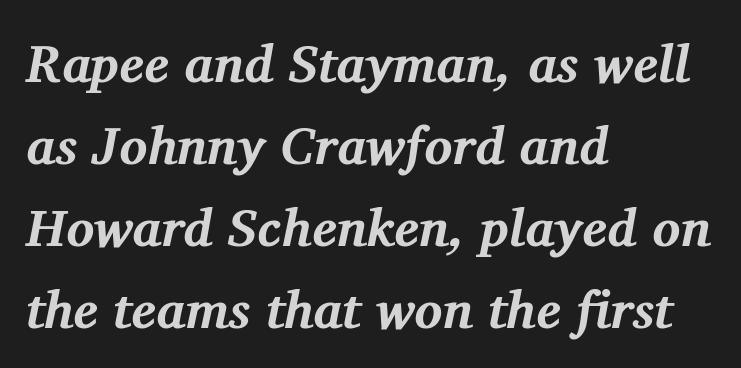
Vertically, the passage feels balanced, rows spaced as you'd expect. Is this a sans? No — the strokes have serifs. Pretty heavy lettering here — definitely bold. Bare-footed words on every line. The tracking reads as untouched default to a designer's eye. The typesetter chose a ragged-right arrangement here.
